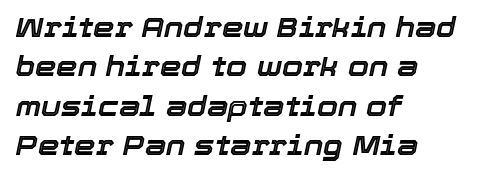
Q: Is the text italic (slanted)? A: Yes, it leans right by about 12 degrees.
Q: Is the text underlined? A: No.
Q: How is the paragraph aligned? A: Left-aligned.
Q: Is the spacing between letters normal or unusually wide? A: Normal.
Q: Is the spacing between lines tight, normal or loose? A: Normal.
